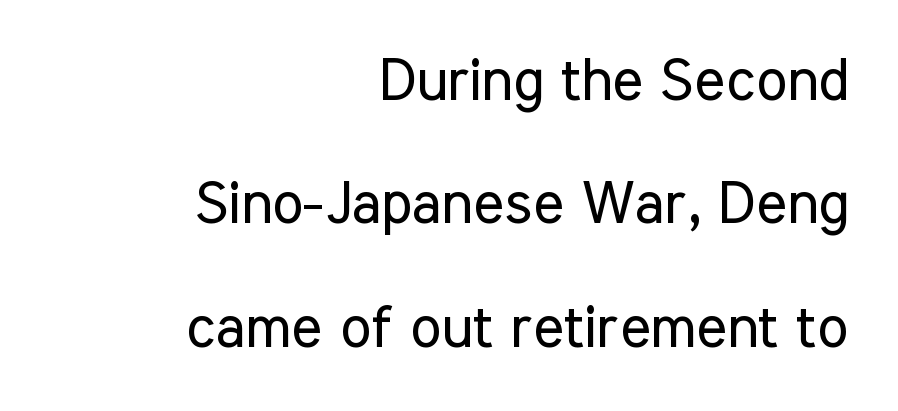
The image shows 59 px regular-weight, condensed sans-serif type, upright; set right-aligned, loose line spacing (2.09x), normal letter spacing, not underlined; low stroke contrast and a medium x-height.
